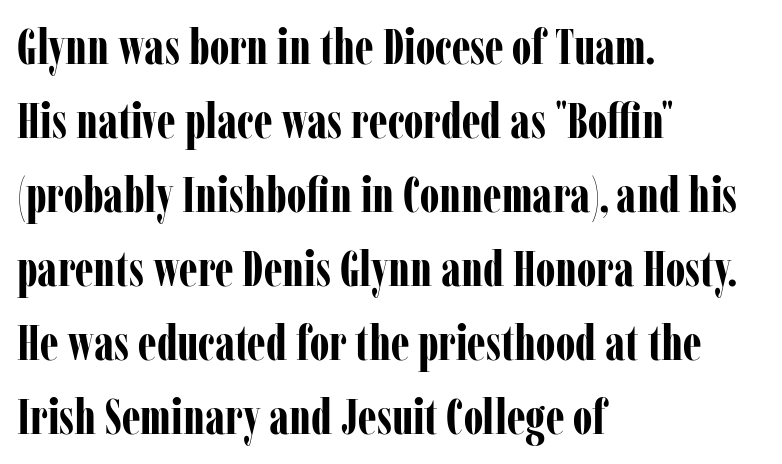
Q: Is the text bold? A: Yes.
Q: Is the text italic (slanted)? A: No, it is upright.
Q: Is the typeface a serif or a sans-serif typeface? A: Serif.
Q: Is the text underlined? A: No.
Q: How is the paragraph aligned? A: Left-aligned.
Q: Is the spacing between letters normal or unusually wide? A: Normal.
Q: Is the spacing between lines tight, normal or loose? A: Normal.
Q: Width (condensed, normal, or wide)? A: Condensed.
Q: Stroke contrast? A: Low.
Q: x-height? A: Medium.
Q: Monospaced? A: No.
